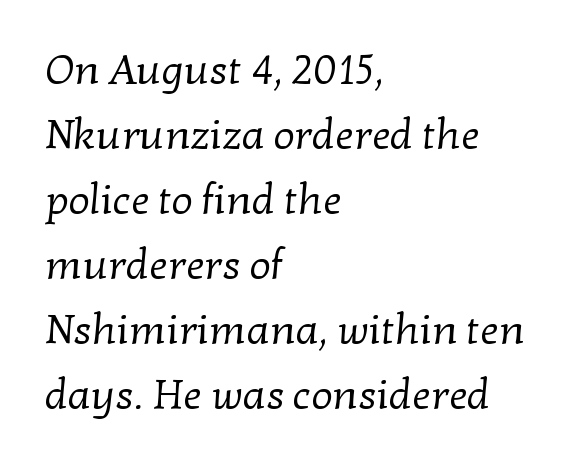
Q: Is the text bold? A: No.
Q: Is the typeface a serif or a sans-serif typeface? A: Serif.
Q: Is the text underlined? A: No.
Q: How is the paragraph aligned? A: Left-aligned.
Q: Is the spacing between letters normal or unusually wide? A: Normal.
Q: Is the spacing between lines tight, normal or loose? A: Normal.
Q: Width (condensed, normal, or wide)? A: Normal.
Q: Stroke contrast? A: Low.
Q: x-height? A: Medium.
Q: Monospaced? A: No.
